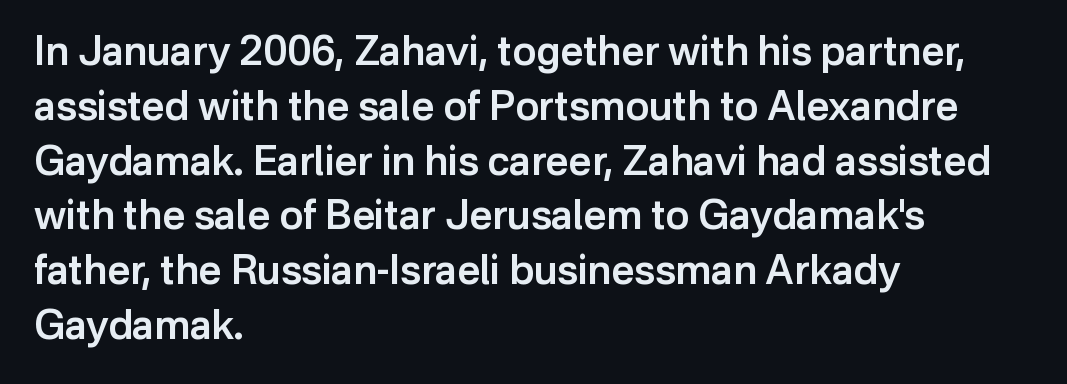
Q: Is the text bold? A: Semi-bold.
Q: Is the text italic (slanted)? A: No, it is upright.
Q: Is the typeface a serif or a sans-serif typeface? A: Sans-serif.
Q: Is the text underlined? A: No.
Q: How is the paragraph aligned? A: Left-aligned.
Q: Is the spacing between letters normal or unusually wide? A: Normal.
Q: Is the spacing between lines tight, normal or loose? A: Normal.
Q: Width (condensed, normal, or wide)? A: Normal.
Q: Stroke contrast? A: Low.
Q: x-height? A: Medium.
Q: Monospaced? A: No.
